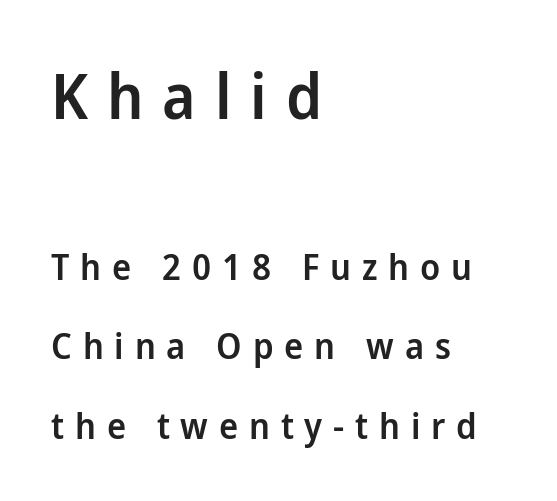
The face used here is proportionally spaced, like ordinary book or web type. Baseline-to-baseline distance is far greater than the letter height. If you squint, the top block still reads clearly — it's the larger of the two. Words float on clear page, feet unadorned. Emphasis by weight is partial: semibold. The letters carry no serifs — their stems end cleanly without finishing strokes.
